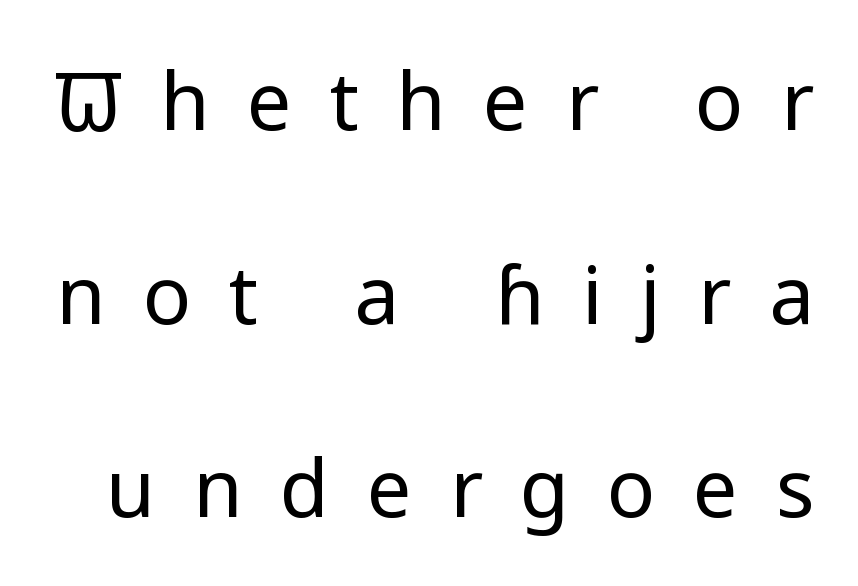
Q: Is the text bold? A: No.
Q: Is the text italic (slanted)? A: No, it is upright.
Q: Is the typeface a serif or a sans-serif typeface? A: Sans-serif.
Q: Is the text underlined? A: No.
Q: Is the spacing between letters normal or unusually wide? A: Unusually wide.
Q: Is the spacing between lines tight, normal or loose? A: Loose.
Q: Width (condensed, normal, or wide)? A: Normal.
Q: Stroke contrast? A: Low.
Q: x-height? A: Medium.
Q: Monospaced? A: No.
